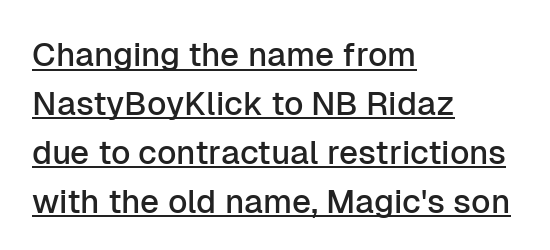
{"serif": "no", "italic": "no", "width": "normal", "stroke_contrast": "low", "x_height": "medium", "monospaced": "no", "underline": "yes", "align": "left", "line_spacing": "normal", "line_spacing_ratio": 1.48, "letter_spacing": "normal", "letter_spacing_em": 0.0, "glyph_px": 33}
